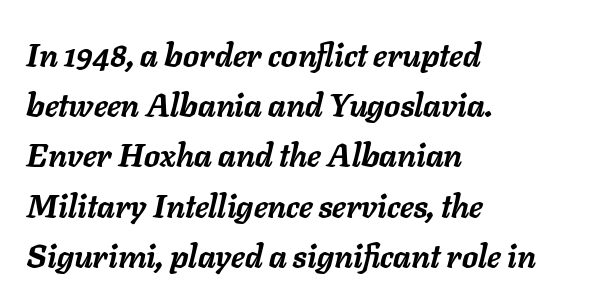
Q: Is the text bold? A: Yes.
Q: Is the text italic (slanted)? A: Yes, it leans right by about 11 degrees.
Q: Is the text underlined? A: No.
Q: How is the paragraph aligned? A: Left-aligned.
Q: Is the spacing between letters normal or unusually wide? A: Normal.
Q: Is the spacing between lines tight, normal or loose? A: Normal.
Q: Width (condensed, normal, or wide)? A: Normal.
Q: Stroke contrast? A: Low.
Q: x-height? A: Medium.
Q: Monospaced? A: No.
